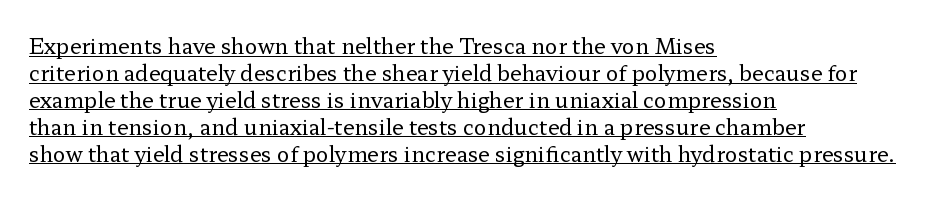
Q: Is the text bold? A: No.
Q: Is the text italic (slanted)? A: No, it is upright.
Q: Is the text underlined? A: Yes.
Q: How is the paragraph aligned? A: Left-aligned.
Q: Is the spacing between letters normal or unusually wide? A: Normal.
Q: Is the spacing between lines tight, normal or loose? A: Normal.
